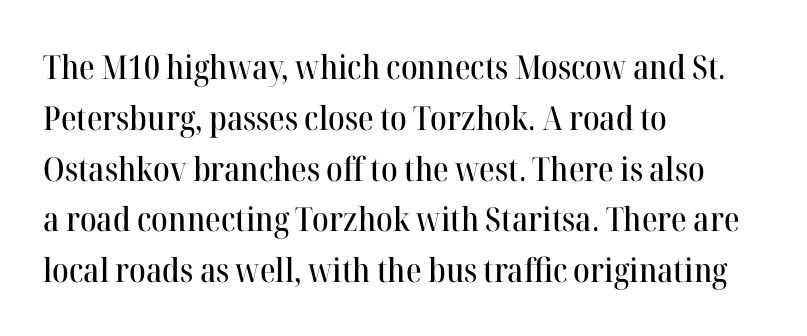
{"serif": "yes", "italic": "no", "width": "normal", "stroke_contrast": "high", "x_height": "medium", "monospaced": "no", "underline": "no", "align": "left", "line_spacing": "normal", "line_spacing_ratio": 1.54, "letter_spacing": "normal", "letter_spacing_em": 0.0, "glyph_px": 33}
